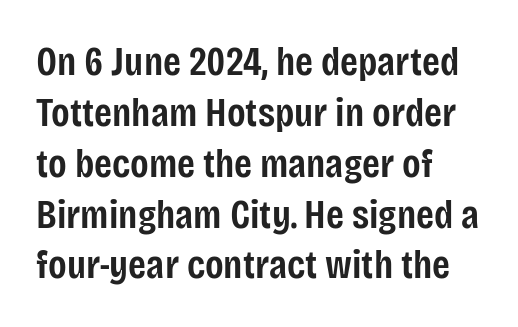
Q: Is the text bold? A: Semi-bold.
Q: Is the text italic (slanted)? A: No, it is upright.
Q: Is the typeface a serif or a sans-serif typeface? A: Sans-serif.
Q: Is the text underlined? A: No.
Q: How is the paragraph aligned? A: Left-aligned.
Q: Is the spacing between letters normal or unusually wide? A: Normal.
Q: Width (condensed, normal, or wide)? A: Condensed.
Q: Stroke contrast? A: Low.
Q: x-height? A: Large.
Q: Monospaced? A: No.
